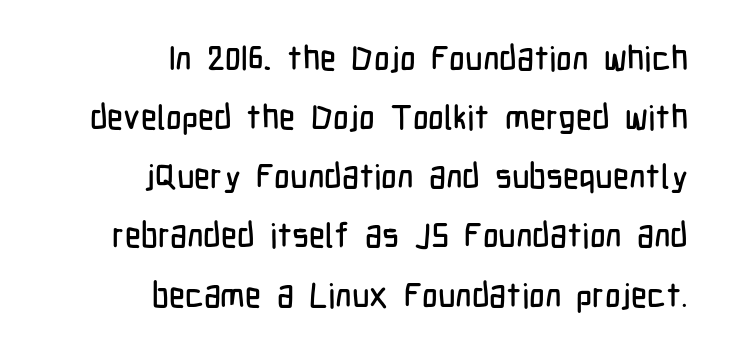
The image shows 34 px condensed sans-serif type, upright; set right-aligned, line spacing 1.74x, normal letter spacing, not underlined; low stroke contrast and a medium x-height.
